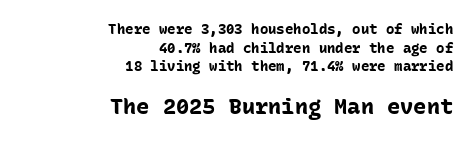
{"italic": "no", "bold": "yes", "underline": "no", "align": "right", "line_spacing": "normal", "line_spacing_ratio": 1.33, "letter_spacing": "normal", "letter_spacing_em": 0.0, "larger_block": "second", "size_ratio": 1.57, "glyph_px": 22}
